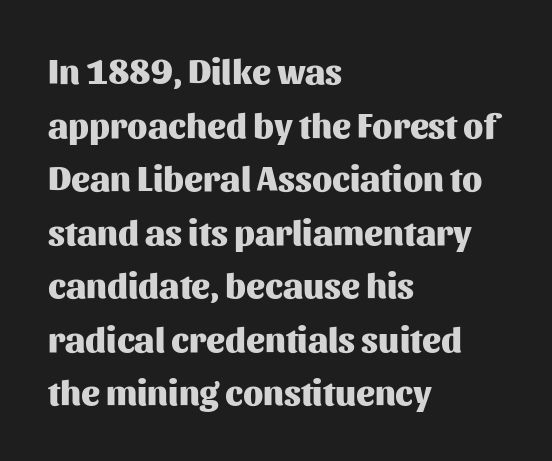
A student would call this left alignment; a typographer would say flush left, rag right. The passage shown has conventional tracking throughout. This block has exactly the height ordinary leading produces. Descender tails drop into unmarked territory. Ascenders rise straight up at ninety degrees.
